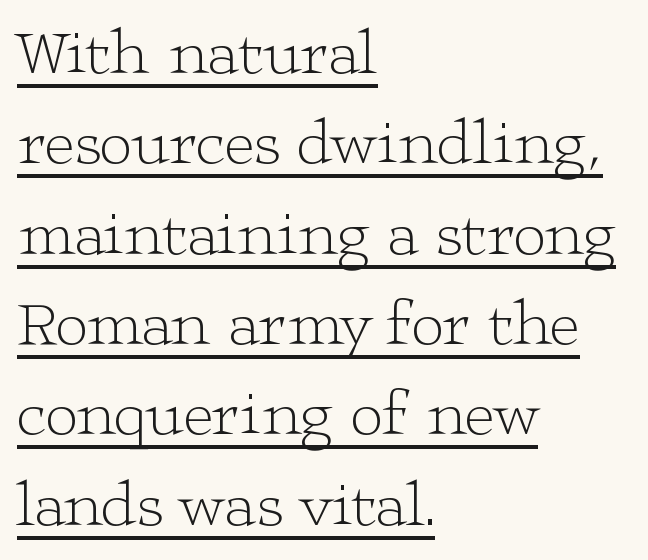
The rendering uses the underline text-decoration. A classic flush-left, rag-right setting is used for this passage. Looks like regular typesetting: each glyph gets only the width it needs. In terms of posture, this sample is upright. Caption: face not bold, strokes unweighted. To sum up the face: it has serifs.
